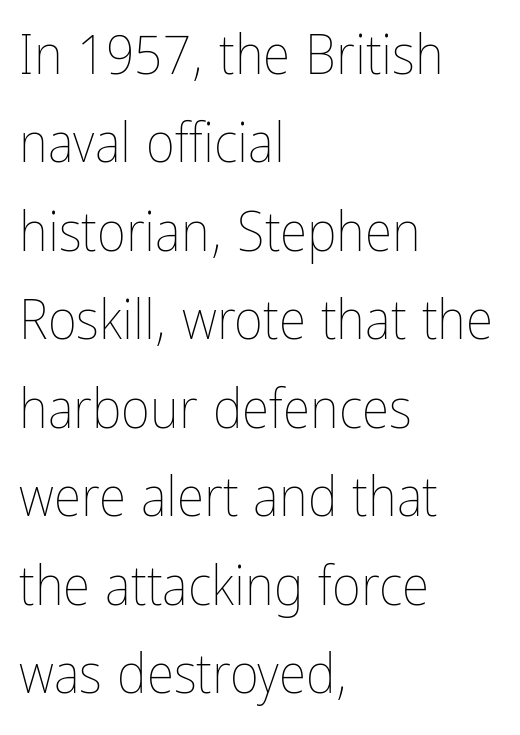
{"italic": "no", "bold": "no", "weight": "thin", "width": "condensed", "stroke_contrast": "low", "x_height": "medium", "monospaced": "no", "underline": "no", "align": "left", "line_spacing": "normal", "line_spacing_ratio": 1.58, "letter_spacing": "normal", "letter_spacing_em": 0.0, "glyph_px": 56}
